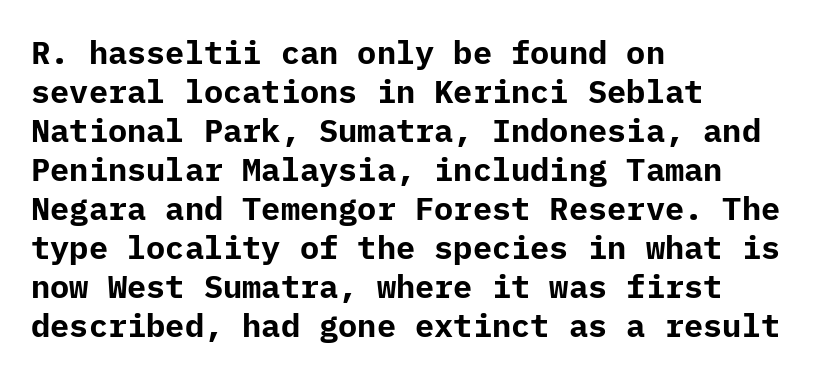
Q: Is the text bold? A: Yes.
Q: Is the text italic (slanted)? A: No, it is upright.
Q: Is the typeface a serif or a sans-serif typeface? A: Sans-serif.
Q: Is the text underlined? A: No.
Q: How is the paragraph aligned? A: Left-aligned.
Q: Is the spacing between letters normal or unusually wide? A: Normal.
Q: Width (condensed, normal, or wide)? A: Normal.
Q: Stroke contrast? A: Low.
Q: x-height? A: Medium.
